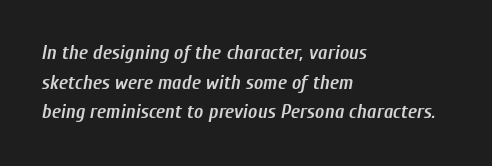
Compared with ordinary roman type, these characters are visibly tilted. Honestly, the row spacing looks completely unremarkable. Typeset ragged right — the left edge is the straight one. Look at the stroke-to-counter ratio: somewhat heavy, a semibold.
